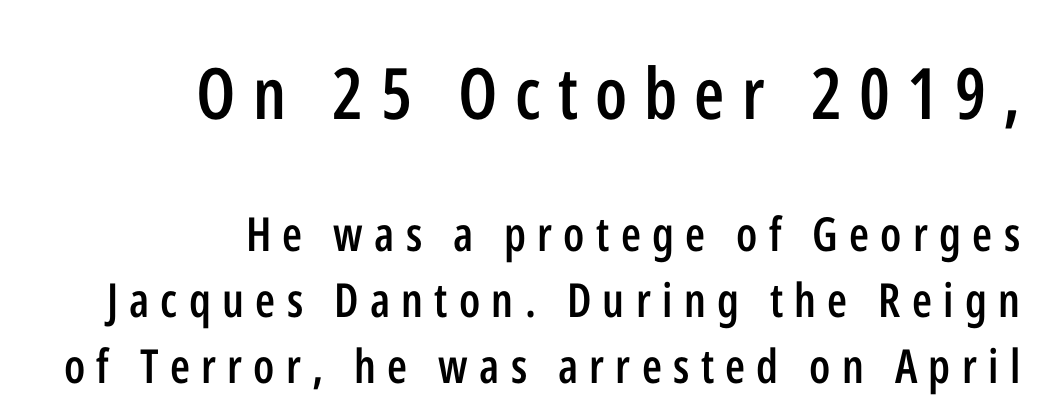
Q: Is the text bold? A: Semi-bold.
Q: Is the text italic (slanted)? A: No, it is upright.
Q: Is the typeface a serif or a sans-serif typeface? A: Sans-serif.
Q: Is the text underlined? A: No.
Q: How is the paragraph aligned? A: Right-aligned.
Q: Is the spacing between letters normal or unusually wide? A: Unusually wide.
Q: Is the spacing between lines tight, normal or loose? A: Normal.
Q: Which block of text is set in a larger size, the first (top) or the second (bottom)? A: The first (top) one.
Q: Width (condensed, normal, or wide)? A: Condensed.
Q: Stroke contrast? A: Low.
Q: x-height? A: Medium.
Q: Monospaced? A: No.
